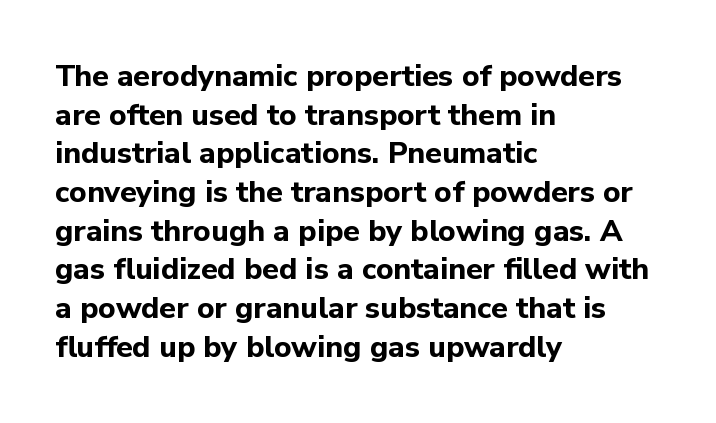
{"serif": "no", "italic": "no", "bold": "yes", "weight": "bold", "width": "normal", "stroke_contrast": "low", "x_height": "medium", "monospaced": "no", "underline": "no", "align": "left", "line_spacing": "normal", "line_spacing_ratio": 1.29, "letter_spacing": "normal", "letter_spacing_em": 0.0, "glyph_px": 30}
